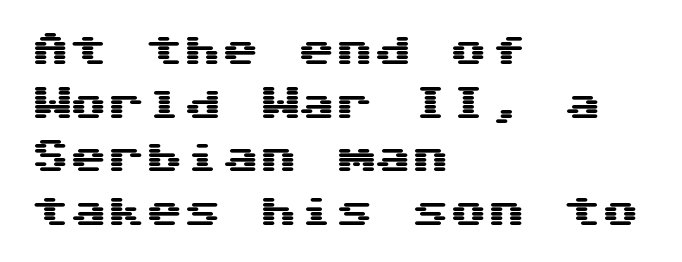
Q: Is the text italic (slanted)? A: No, it is upright.
Q: Is the typeface a serif or a sans-serif typeface? A: Sans-serif.
Q: Is the text underlined? A: No.
Q: How is the paragraph aligned? A: Left-aligned.
Q: Is the spacing between letters normal or unusually wide? A: Normal.
Q: Is the spacing between lines tight, normal or loose? A: Normal.
Q: Width (condensed, normal, or wide)? A: Wide.
Q: Stroke contrast? A: Medium.
Q: x-height? A: Medium.
